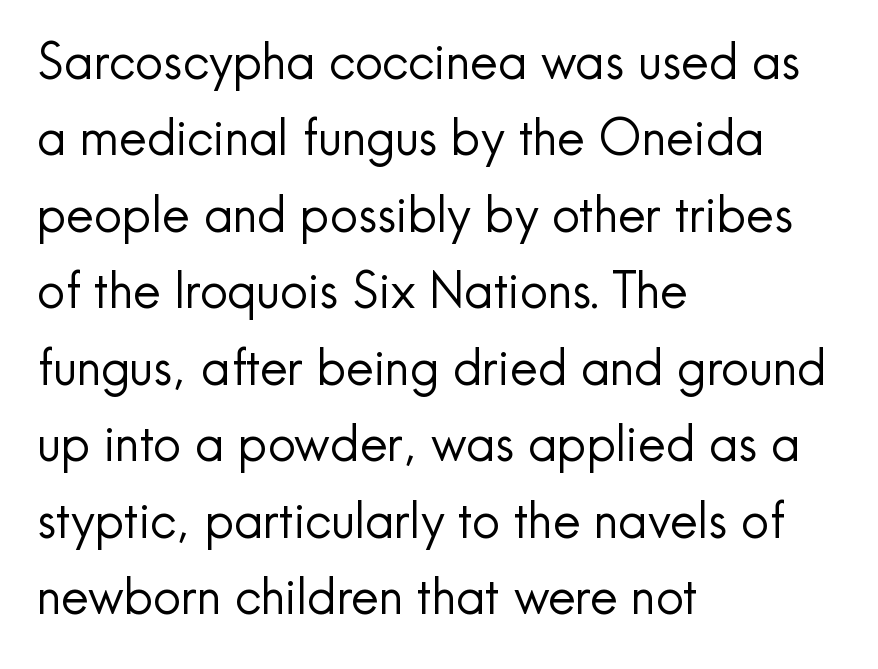
The image shows 49 px regular-weight sans-serif type, upright; set left-aligned, normal line spacing (1.56x), normal letter spacing, not underlined; a small x-height.
